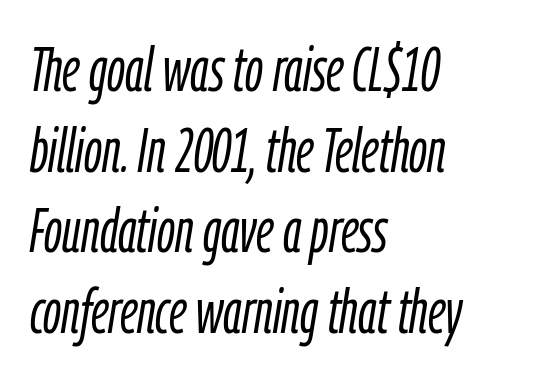
This rendering uses left alignment, leaving the right contour irregular. The line texture is even and compact thanks to regular tracking. The letters advance in unequal steps, a hallmark of proportional type. Summary of vertical rhythm: regular, with standard interline spacing. Underlining? Definitely not there. There's an unmistakable incline to the writing here.
